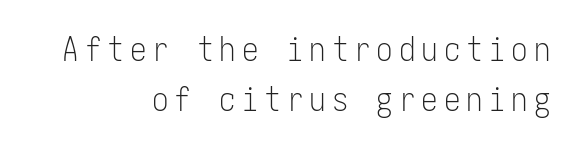
{"serif": "no", "italic": "no", "bold": "no", "weight": "light", "width": "condensed", "stroke_contrast": "low", "x_height": "medium", "underline": "no", "align": "right", "line_spacing": "normal", "line_spacing_ratio": 1.53, "glyph_px": 33}
